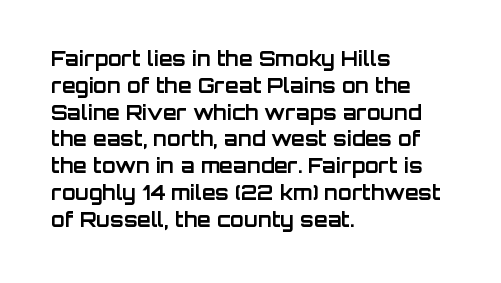
The image shows 20 px bold type, upright; set left-aligned, normal line spacing (1.34x), normal letter spacing, not underlined.
